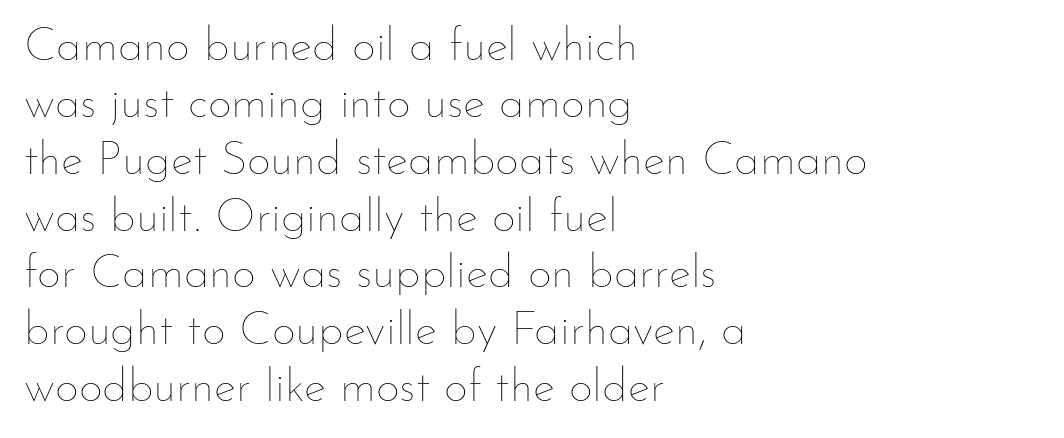
The image shows 47 px thin type, upright; set left-aligned, line spacing 1.21x, normal letter spacing, not underlined; low stroke contrast and a small x-height.
